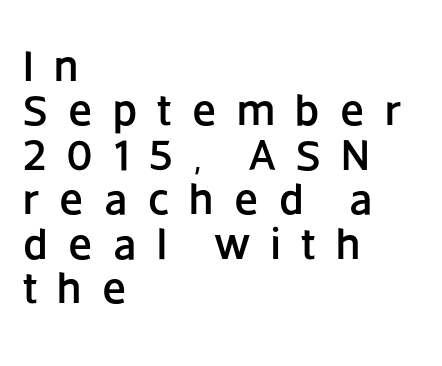
Q: Is the text italic (slanted)? A: No, it is upright.
Q: Is the typeface a serif or a sans-serif typeface? A: Sans-serif.
Q: Is the text underlined? A: No.
Q: How is the paragraph aligned? A: Left-aligned.
Q: Is the spacing between letters normal or unusually wide? A: Unusually wide.
Q: Is the spacing between lines tight, normal or loose? A: Tight.
Q: Width (condensed, normal, or wide)? A: Normal.
Q: Stroke contrast? A: Low.
Q: x-height? A: Large.
Q: Monospaced? A: No.
